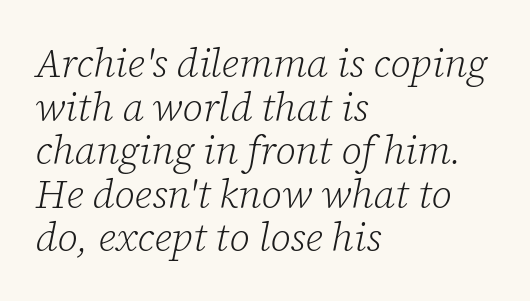
{"serif": "yes", "italic": "yes", "lean": "right", "slant_degrees": 12, "bold": "no", "weight": "light", "width": "normal", "stroke_contrast": "low", "x_height": "medium", "monospaced": "no", "underline": "no", "align": "left", "line_spacing": "tight", "line_spacing_ratio": 1.09, "letter_spacing": "normal", "letter_spacing_em": 0.0, "glyph_px": 40}
